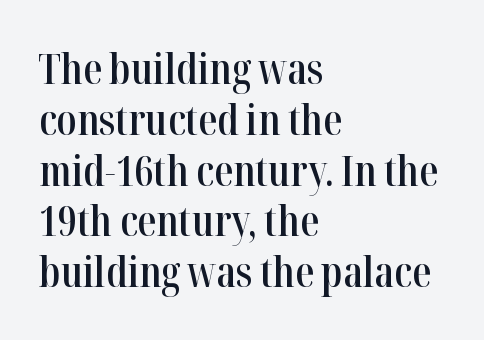
Each row of text sits above clean, open space. Is this a fixed-width face? No — the glyphs have proportional, varying widths. Nothing unusual about the tracking: characters are spaced as the font intends. Does the lettering tilt? It doesn't — this is upright. Regarding serifs, this sample has them.
